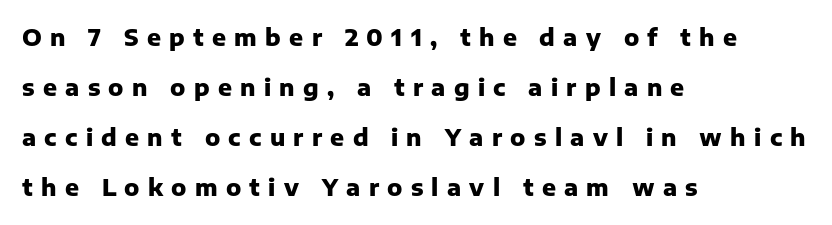
Q: Is the text bold? A: Yes.
Q: Is the text italic (slanted)? A: No, it is upright.
Q: Is the text underlined? A: No.
Q: How is the paragraph aligned? A: Left-aligned.
Q: Is the spacing between letters normal or unusually wide? A: Unusually wide.
Q: Is the spacing between lines tight, normal or loose? A: Loose.
